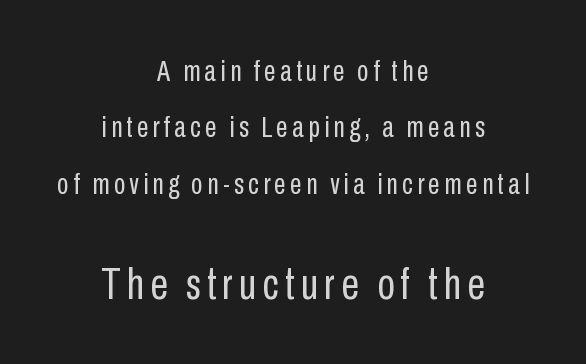
The image shows 45 px regular-weight, condensed sans-serif type, upright; set centered, line spacing 1.88x, not underlined; the second (bottom) block is 1.5x larger; low stroke contrast and a medium x-height.
